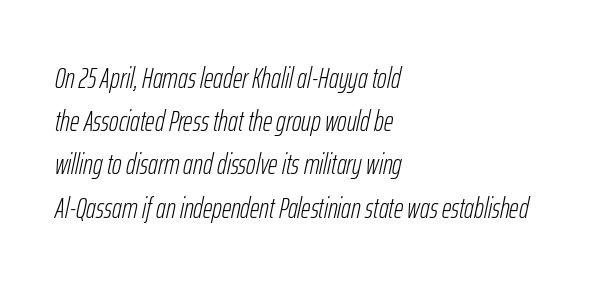
The image shows 29 px light, condensed type, italic (leaning right); set left-aligned, normal line spacing (1.49x), normal letter spacing, not underlined; low stroke contrast and a medium x-height.
